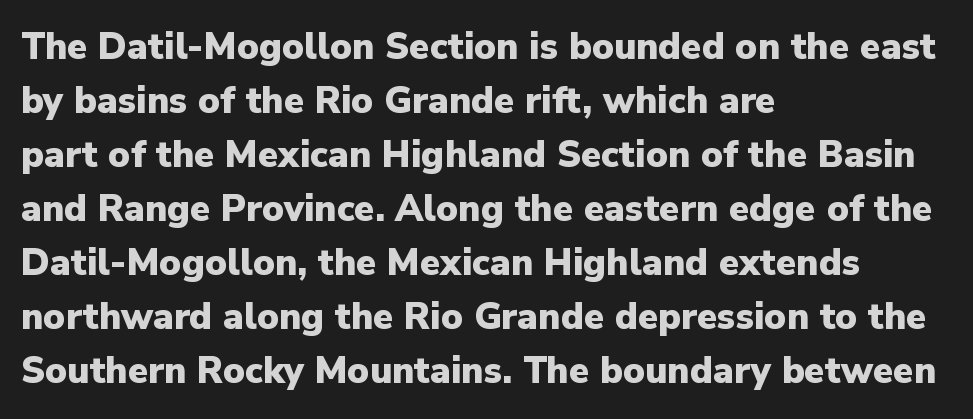
Honestly, there is no underline to notice here at all. The lettering holds an erect, upright posture throughout. Here the glyphs are tracked normally, forming tight word shapes. The typesetter chose a ragged-right arrangement here. The letters advance in unequal steps, a hallmark of proportional type. In terms of leading, this rendering sits right in the middle.
